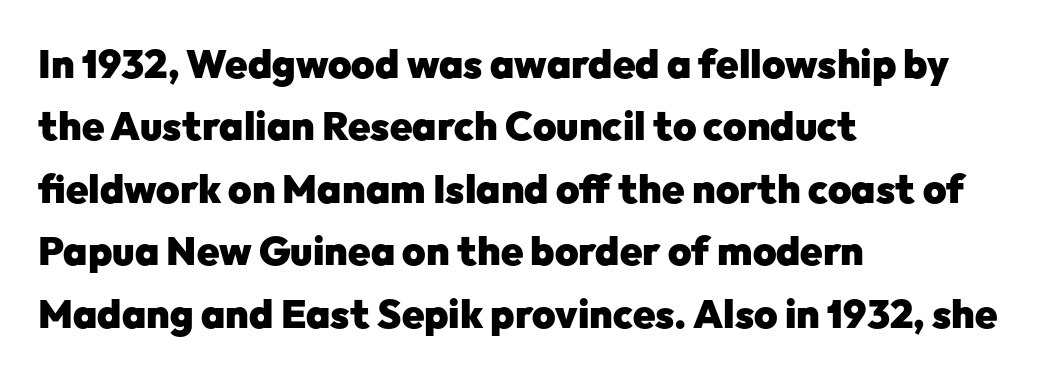
The image shows 40 px heavy sans-serif type, upright; set left-aligned, normal line spacing (1.56x), normal letter spacing, not underlined; low stroke contrast and a medium x-height.
